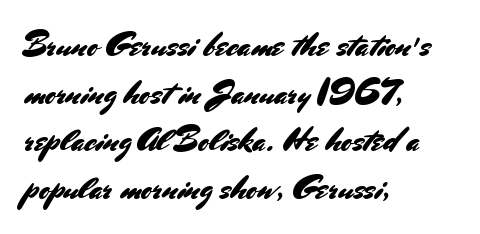
The image shows 33 px sans-serif type; set left-aligned, normal line spacing (1.44x), normal letter spacing, not underlined; medium stroke contrast and a small x-height.
